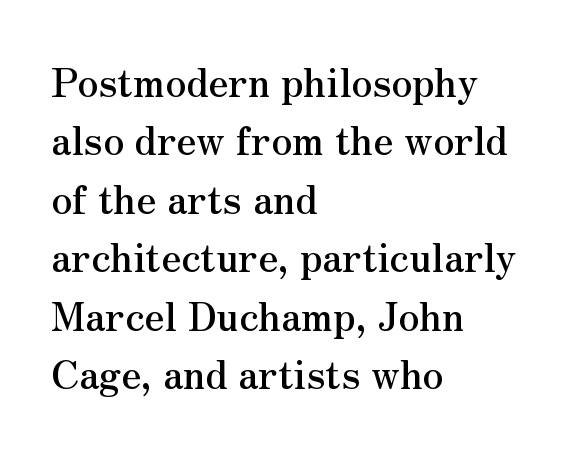
Q: Is the text italic (slanted)? A: No, it is upright.
Q: Is the typeface a serif or a sans-serif typeface? A: Serif.
Q: Is the text underlined? A: No.
Q: How is the paragraph aligned? A: Left-aligned.
Q: Is the spacing between letters normal or unusually wide? A: Normal.
Q: Is the spacing between lines tight, normal or loose? A: Normal.
Q: Width (condensed, normal, or wide)? A: Normal.
Q: Stroke contrast? A: Medium.
Q: x-height? A: Small.
Q: Monospaced? A: No.
